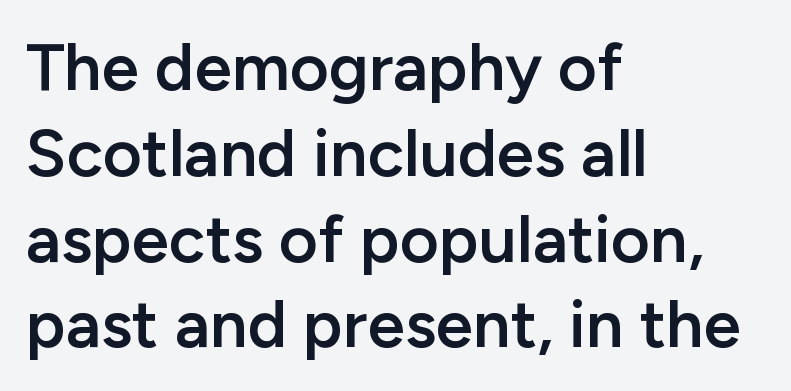
The image shows 67 px semibold sans-serif type, upright; set left-aligned, normal line spacing (1.28x), normal letter spacing, not underlined; low stroke contrast and a medium x-height.
